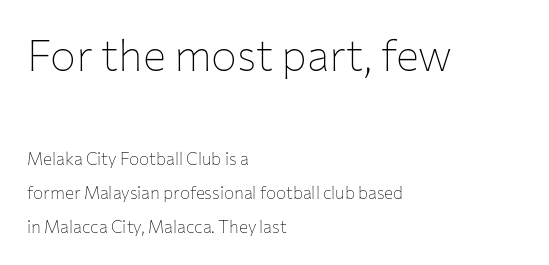
Q: Is the text bold? A: No.
Q: Is the text italic (slanted)? A: No, it is upright.
Q: Is the typeface a serif or a sans-serif typeface? A: Sans-serif.
Q: Is the text underlined? A: No.
Q: How is the paragraph aligned? A: Left-aligned.
Q: Is the spacing between letters normal or unusually wide? A: Normal.
Q: Is the spacing between lines tight, normal or loose? A: Loose.
Q: Which block of text is set in a larger size, the first (top) or the second (bottom)? A: The first (top) one.
Q: Width (condensed, normal, or wide)? A: Normal.
Q: Stroke contrast? A: Low.
Q: x-height? A: Medium.
Q: Monospaced? A: No.
